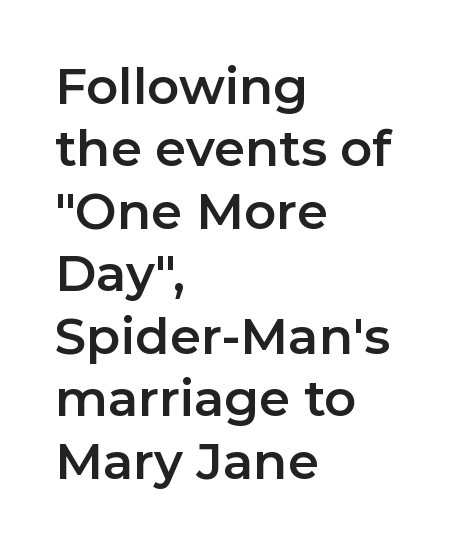
Each row of text sits above clean, open space. Inter-character spacing is left at the font's built-in metrics. The lettering holds an erect, upright posture throughout. Varying glyph widths throughout — classic text-font behaviour. Honestly, the row spacing looks completely unremarkable. One-word summary of the alignment: left.
